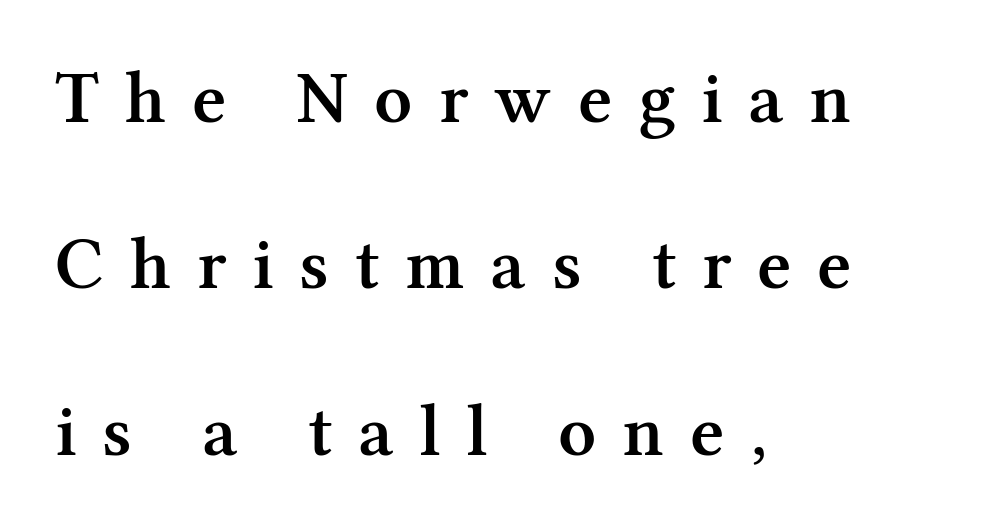
The image shows 74 px semibold serif type, upright; set left-aligned, loose line spacing (2.25x), unusually wide letter spacing (+0.35 em), not underlined; medium stroke contrast and a medium x-height.
